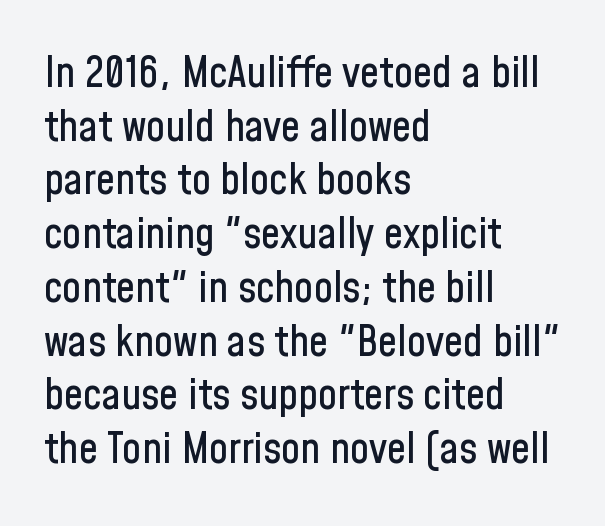
The typesetter chose a ragged-right arrangement here. Each word holds together tightly as a unit, with standard inter-letter gaps. Vertically, the passage feels balanced, rows spaced as you'd expect. Rule under the text: the space is simply empty. Regarding serifs, this sample does without them. The letters advance in unequal steps, a hallmark of proportional type.
